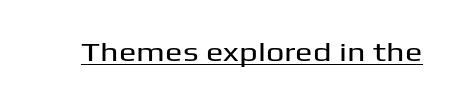
{"italic": "no", "underline": "yes", "letter_spacing": "normal", "letter_spacing_em": 0.0, "glyph_px": 26}
